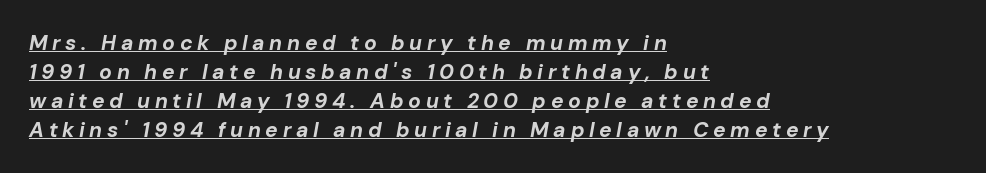
The image shows 21 px bold type, italic (leaning right); set left-aligned, normal line spacing (1.38x), unusually wide letter spacing (+0.22 em), underlined.
